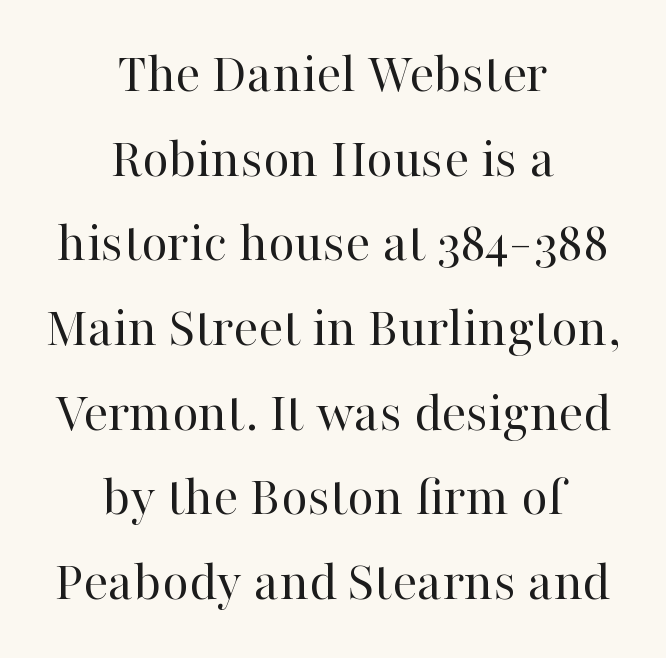
The image shows 58 px regular-weight serif type, upright; set centered, normal line spacing (1.46x), normal letter spacing, not underlined; high stroke contrast and a medium x-height.
